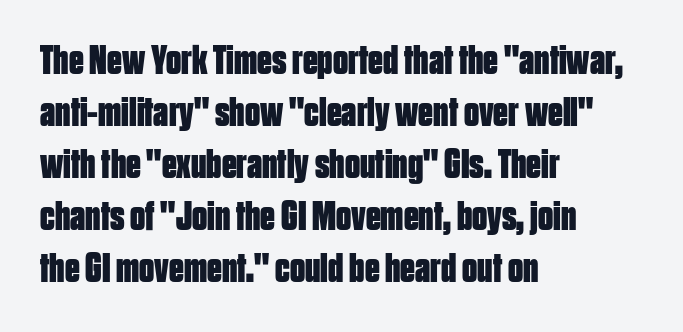
The image shows 42 px bold, condensed sans-serif type, upright; set left-aligned, line spacing 1.24x, normal letter spacing, not underlined; low stroke contrast and a large x-height.
